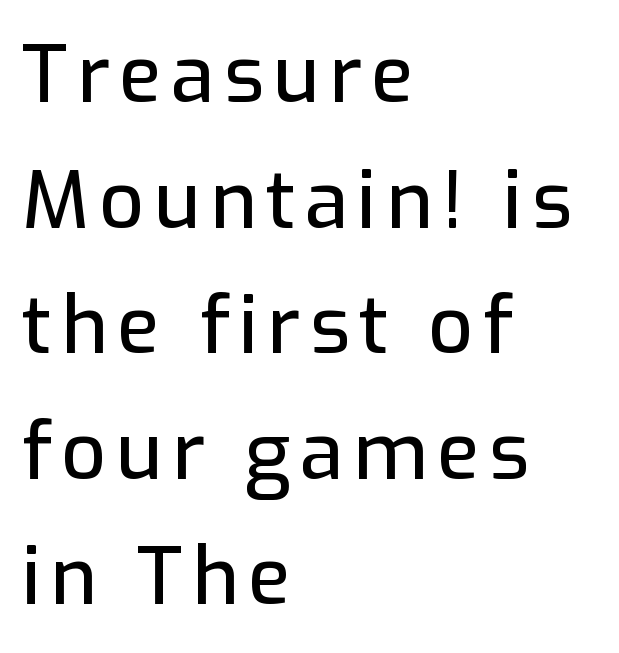
{"serif": "no", "italic": "no", "width": "normal", "stroke_contrast": "low", "x_height": "medium", "monospaced": "no", "underline": "no", "align": "left", "line_spacing": "normal", "line_spacing_ratio": 1.59, "glyph_px": 79}
